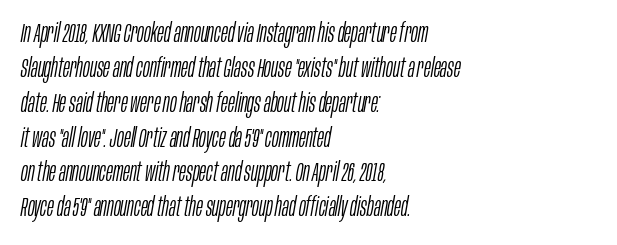
{"italic": "yes", "lean": "right", "slant_degrees": 10, "bold": "no", "underline": "no", "align": "left", "line_spacing": "normal", "line_spacing_ratio": 1.34, "letter_spacing": "normal", "letter_spacing_em": 0.0, "glyph_px": 26}
